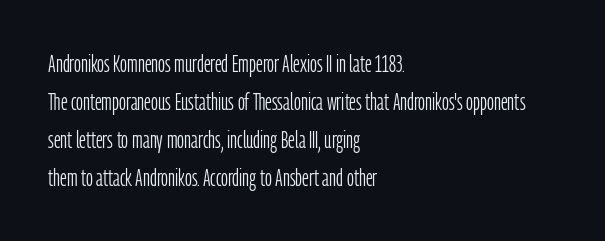
Is there much room between lines? A standard amount, neither cramped nor airy. A roman cut, with each character standing at attention. How are the letters spaced? Ordinarily, with no added tracking. This rendering features lettering with no underline. The paragraph shown leans on its left margin. The weight tops out at a normal text grade.
